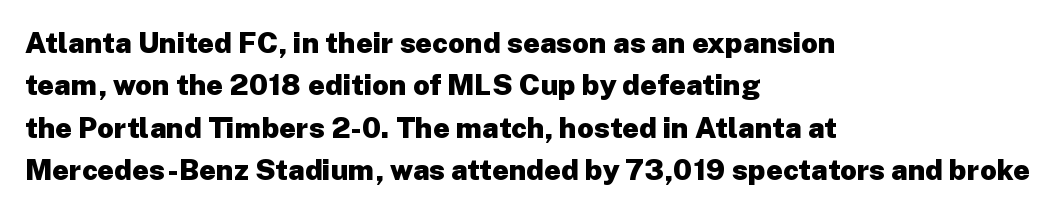
Words appear dense and cohesive because spacing is normal. Is this a sans? Yes — the strokes have no serifs. Every character sits straight up, as roman type does. These lines are set flush left with a ragged right edge. Notice how descenders clear the ascenders below comfortably — that's standard leading.
